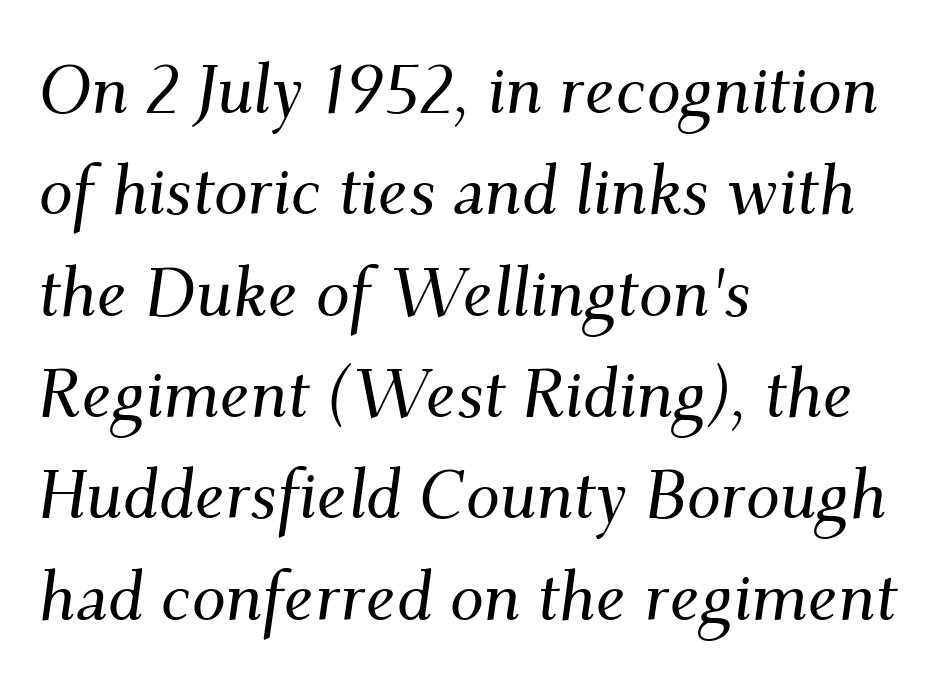
The image shows 68 px serif type, italic (leaning right); set left-aligned, normal line spacing (1.49x), normal letter spacing, not underlined; medium stroke contrast and a small x-height.
